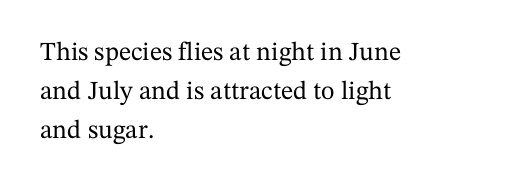
The image shows 26 px text type, upright; set left-aligned, normal line spacing (1.5x), normal letter spacing, not underlined.
